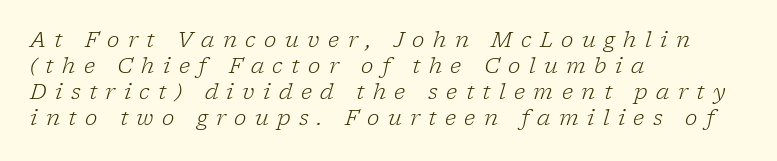
Q: Is the text bold? A: No.
Q: Is the text italic (slanted)? A: Yes, it leans right by about 17 degrees.
Q: Is the text underlined? A: No.
Q: How is the paragraph aligned? A: Left-aligned.
Q: Is the spacing between letters normal or unusually wide? A: Unusually wide.
